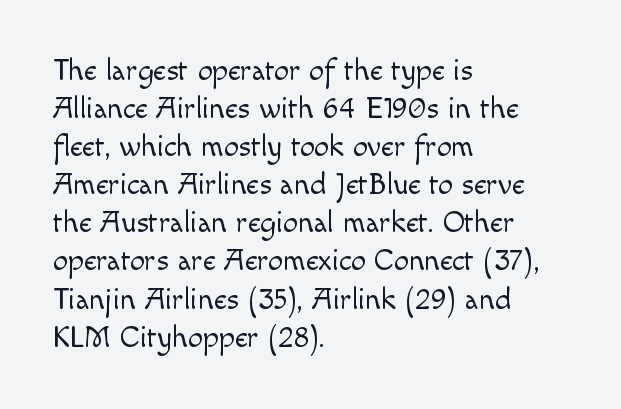
The image shows 30 px light sans-serif type, upright; set left-aligned, normal line spacing (1.27x), normal letter spacing, not underlined; a small x-height.
